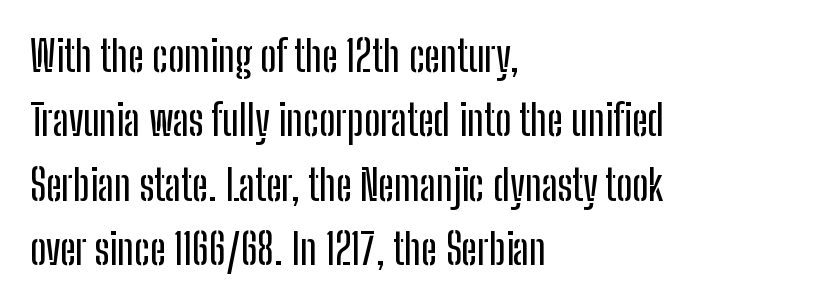
{"serif": "no", "italic": "no", "width": "condensed", "stroke_contrast": "low", "x_height": "medium", "monospaced": "no", "underline": "no", "align": "left", "line_spacing": "normal", "line_spacing_ratio": 1.53, "letter_spacing": "normal", "letter_spacing_em": 0.0, "glyph_px": 42}
